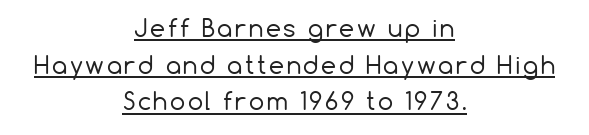
{"italic": "no", "bold": "no", "underline": "yes", "align": "center", "line_spacing": "normal", "line_spacing_ratio": 1.53, "glyph_px": 24}
